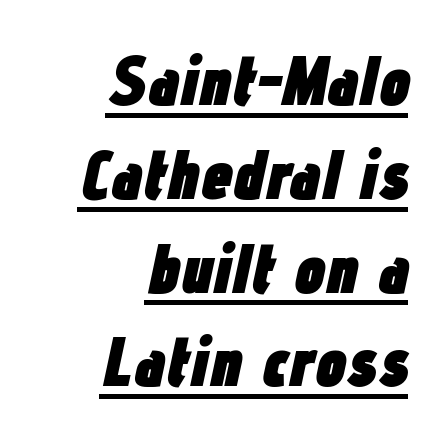
{"italic": "yes", "lean": "right", "slant_degrees": 12, "bold": "yes", "weight": "heavy", "width": "condensed", "stroke_contrast": "low", "x_height": "medium", "monospaced": "no", "underline": "yes", "align": "right", "line_spacing": "normal", "line_spacing_ratio": 1.34, "letter_spacing": "normal", "letter_spacing_em": 0.0, "glyph_px": 70}
